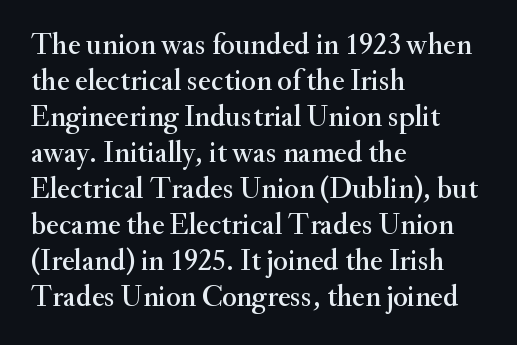
The image shows 30 px serif type, upright; set left-aligned, line spacing 1.2x, normal letter spacing, not underlined; medium stroke contrast and a small x-height.
